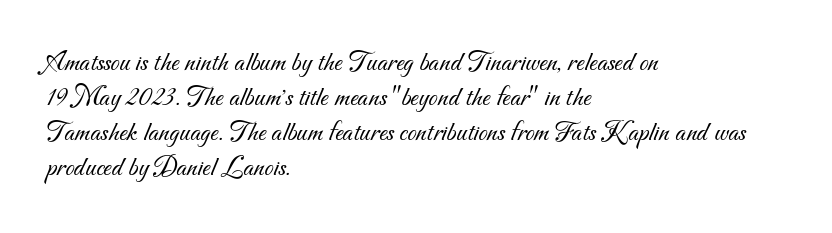
{"serif": "no", "bold": "no", "weight": "light", "width": "normal", "stroke_contrast": "medium", "x_height": "small", "monospaced": "no", "underline": "no", "align": "left", "line_spacing_ratio": 1.21, "letter_spacing": "normal", "letter_spacing_em": 0.0, "glyph_px": 29}
